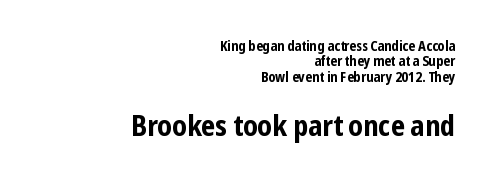
This sample uses plain, unmodified letter spacing. Characters remain perfectly vertical along every line. Strokes here are thick enough to call this a true bold. Typographically, this falls in the sans-serif category.
